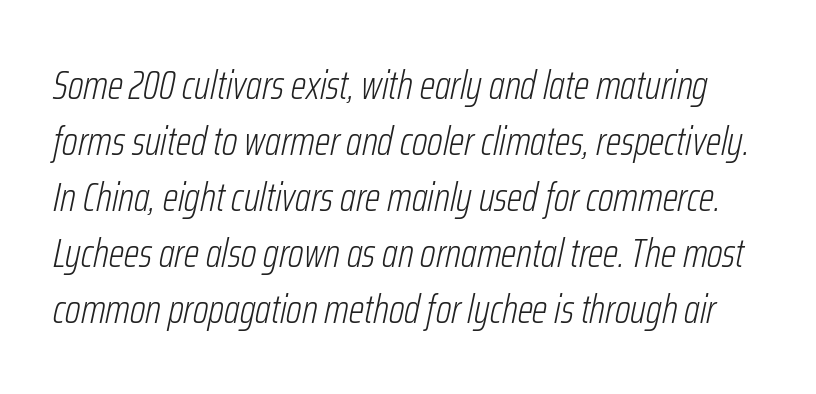
Q: Is the text bold? A: No.
Q: Is the text italic (slanted)? A: Yes, it leans right by about 12 degrees.
Q: Is the text underlined? A: No.
Q: Is the spacing between letters normal or unusually wide? A: Normal.
Q: Is the spacing between lines tight, normal or loose? A: Normal.
Q: Width (condensed, normal, or wide)? A: Condensed.
Q: Stroke contrast? A: Low.
Q: x-height? A: Medium.
Q: Monospaced? A: No.
